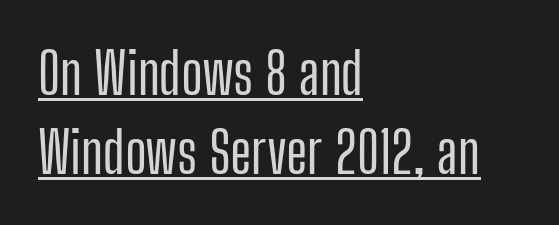
The image shows 57 px condensed sans-serif type, upright; set left-aligned, normal line spacing (1.38x), normal letter spacing, underlined; low stroke contrast and a medium x-height.
